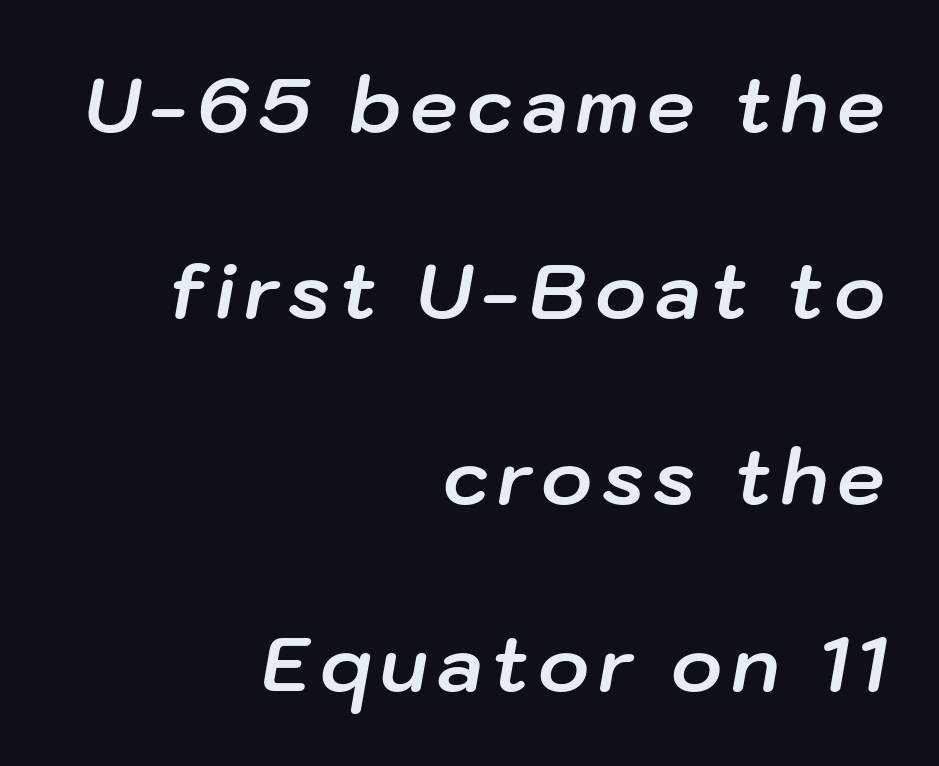
The image shows 76 px bold type, italic (leaning right); set right-aligned, loose line spacing (2.45x), not underlined; low stroke contrast and a medium x-height.
